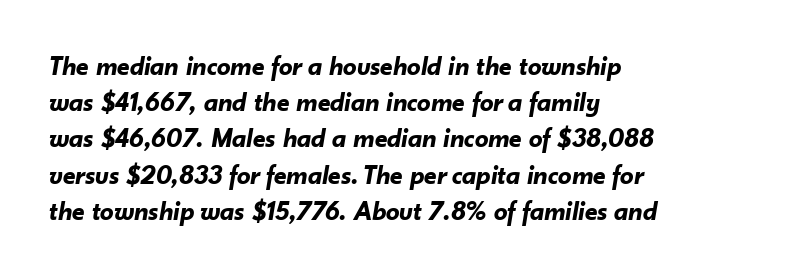
{"italic": "yes", "lean": "right", "slant_degrees": 10, "bold": "yes", "underline": "no", "align": "left", "line_spacing": "normal", "line_spacing_ratio": 1.34, "letter_spacing": "normal", "letter_spacing_em": 0.0, "glyph_px": 27}
